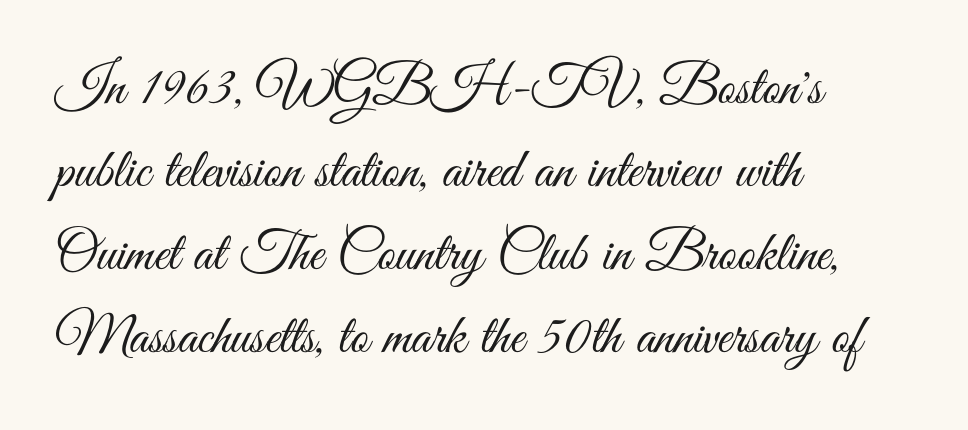
The image shows 56 px light, condensed sans-serif type; set left-aligned, normal line spacing (1.48x), normal letter spacing, not underlined; medium stroke contrast and a small x-height.
